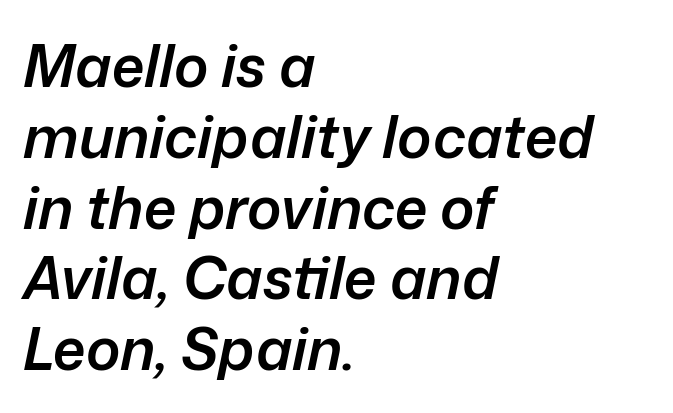
Q: Is the text bold? A: Semi-bold.
Q: Is the text italic (slanted)? A: Yes, it leans right by about 12 degrees.
Q: Is the text underlined? A: No.
Q: How is the paragraph aligned? A: Left-aligned.
Q: Is the spacing between letters normal or unusually wide? A: Normal.
Q: Width (condensed, normal, or wide)? A: Normal.
Q: Stroke contrast? A: Low.
Q: x-height? A: Medium.
Q: Monospaced? A: No.
